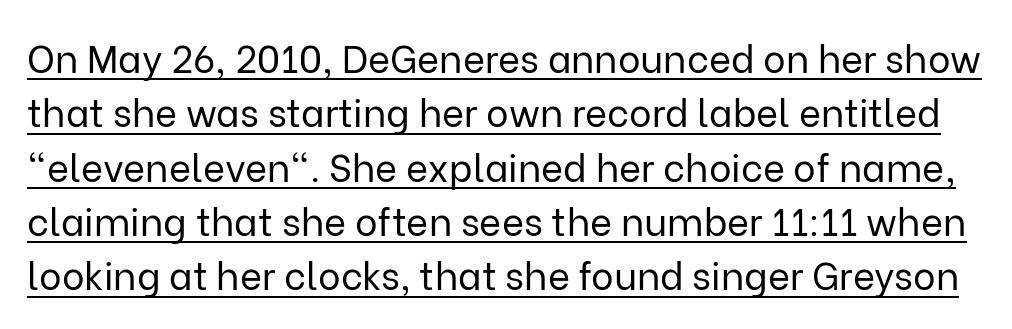
Nope, not italic — everything's standing straight. Descenders here cross a horizontal rule under the line. In terms of leading, this rendering sits right in the middle. Each word holds together tightly as a unit, with standard inter-letter gaps. Counters stay open thanks to moderate or lighter strokes. These lines are composed in type without serifs.
